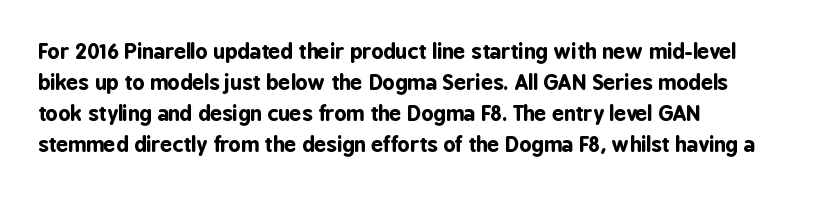
These lines keep a tight, regular rhythm from letter to letter. The typesetting leans heavy: a genuine bold. Line beginnings align vertically; line endings do not. If you drew a line through each stem, it would be perfectly vertical. Letters rest on an invisible, unmarked baseline.
